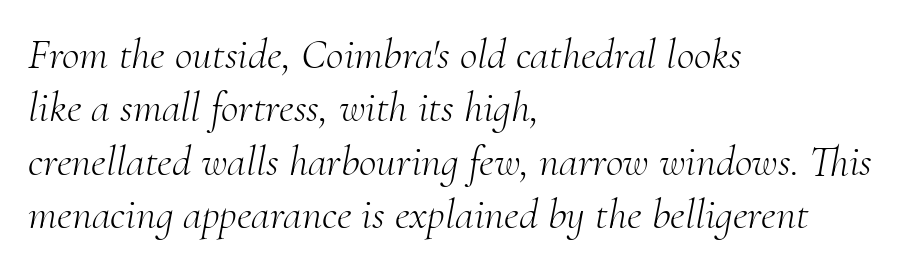
{"serif": "yes", "italic": "yes", "lean": "right", "slant_degrees": 10, "bold": "no", "weight": "light", "width": "normal", "stroke_contrast": "medium", "x_height": "small", "monospaced": "no", "underline": "no", "align": "left", "line_spacing_ratio": 1.24, "letter_spacing": "normal", "letter_spacing_em": 0.0, "glyph_px": 43}
